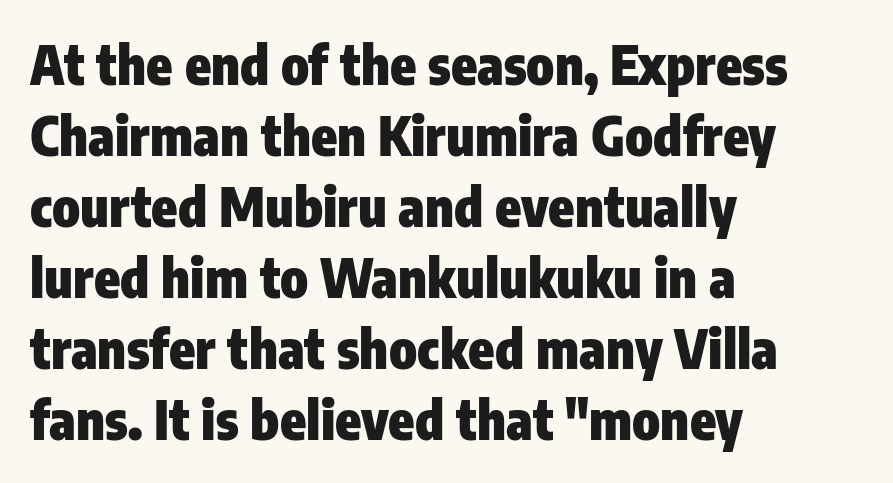
Glyph-to-glyph distance matches everyday printed text. This is the regular roman posture of the typeface. You can tell from the bare stems that sans-serif type was used. Do the characters align in a grid? No, the font is proportional.
